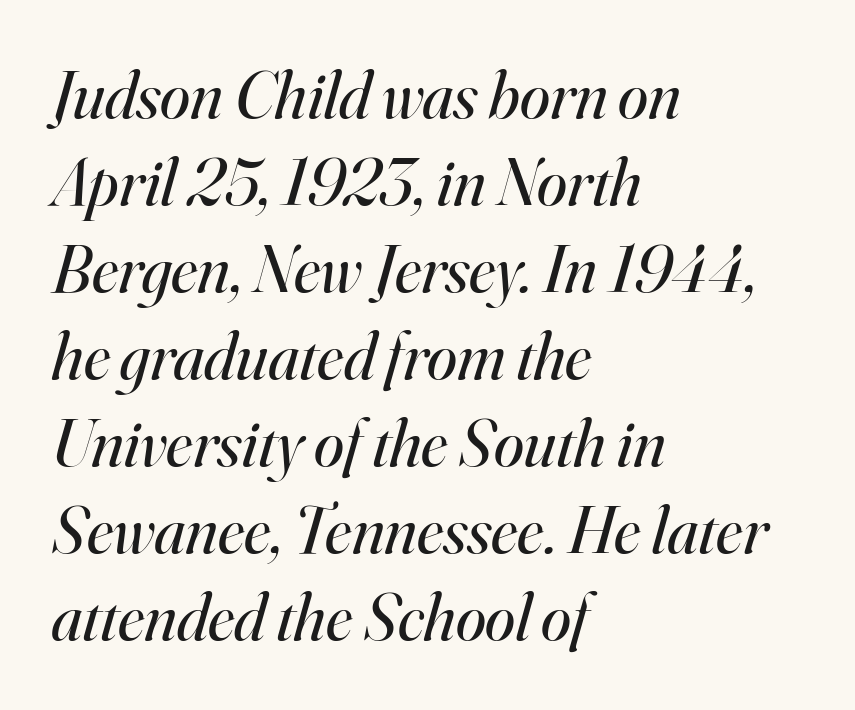
{"serif": "yes", "italic": "yes", "lean": "right", "slant_degrees": 16, "bold": "no", "weight": "regular", "width": "normal", "stroke_contrast": "high", "x_height": "small", "monospaced": "no", "underline": "no", "align": "left", "line_spacing": "normal", "line_spacing_ratio": 1.28, "letter_spacing": "normal", "letter_spacing_em": 0.0, "glyph_px": 68}
